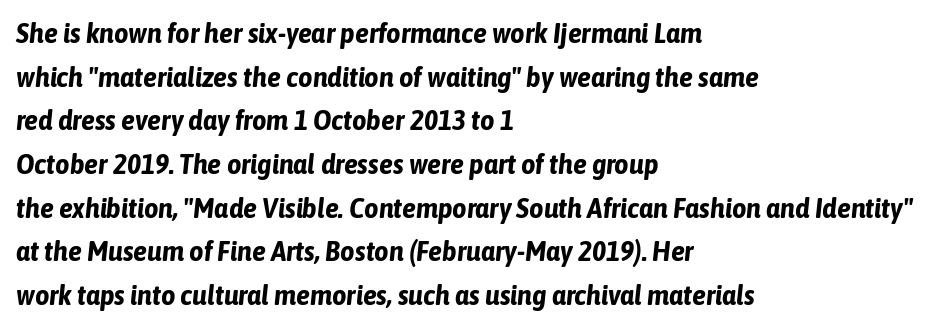
Q: Is the text bold? A: Yes.
Q: Is the text italic (slanted)? A: Yes, it leans right by about 6 degrees.
Q: Is the text underlined? A: No.
Q: How is the paragraph aligned? A: Left-aligned.
Q: Is the spacing between letters normal or unusually wide? A: Normal.
Q: Is the spacing between lines tight, normal or loose? A: Normal.
Q: Width (condensed, normal, or wide)? A: Condensed.
Q: Stroke contrast? A: Low.
Q: x-height? A: Medium.
Q: Monospaced? A: No.
